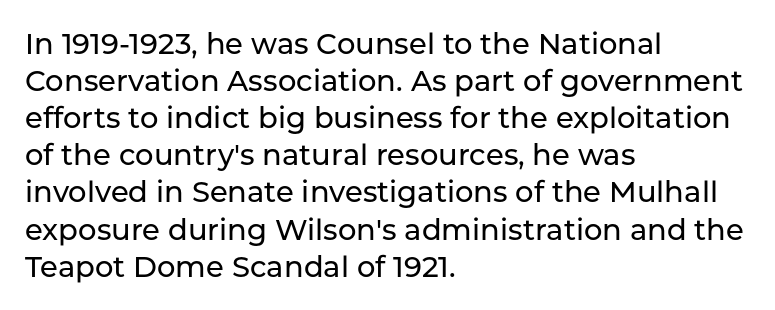
The image shows 29 px sans-serif type, upright; set left-aligned, normal line spacing (1.28x), normal letter spacing, not underlined; low stroke contrast and a medium x-height.
